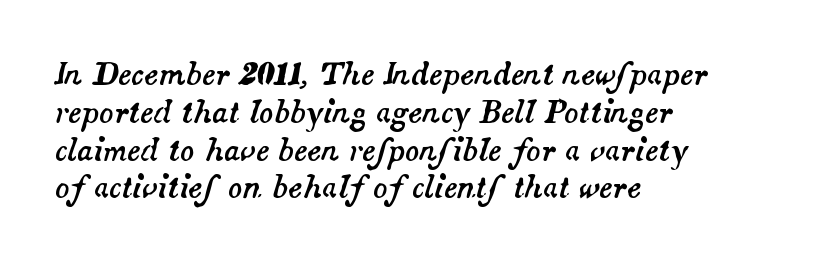
The image shows 30 px text type, italic (leaning right); set left-aligned, normal line spacing (1.26x), normal letter spacing, not underlined; medium stroke contrast and a small x-height.
